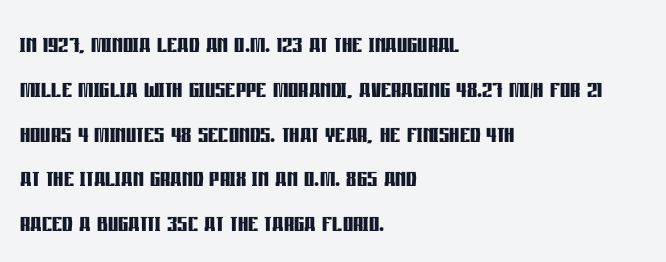
{"serif": "no", "italic": "no", "bold": "yes", "weight": "semibold", "width": "condensed", "stroke_contrast": "low", "x_height": "large", "monospaced": "no", "underline": "no", "align": "left", "line_spacing": "normal", "line_spacing_ratio": 1.4, "letter_spacing": "normal", "letter_spacing_em": 0.0, "glyph_px": 32}
